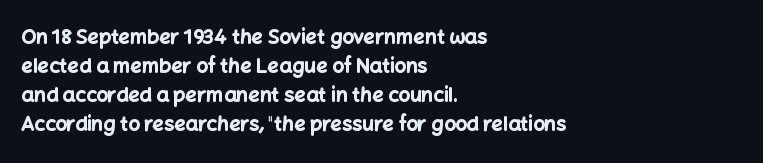
Style check: upright. The block of text has a typical density, with ordinary space between rows. The words here are not underlined. The paragraph shown leans on its left margin. The gaps between neighbouring characters are ordinary and unremarkable.
